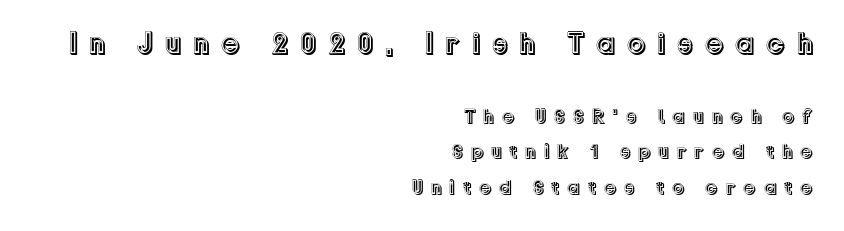
{"italic": "no", "width": "normal", "x_height": "medium", "monospaced": "no", "underline": "no", "align": "right", "line_spacing_ratio": 1.77, "letter_spacing": "wide", "letter_spacing_em": 0.37, "larger_block": "first", "size_ratio": 1.5, "glyph_px": 30}
